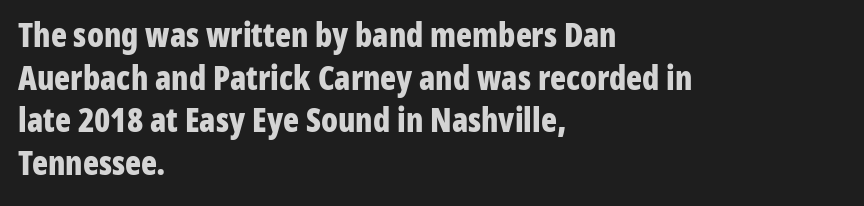
Q: Is the text bold? A: Yes.
Q: Is the text italic (slanted)? A: No, it is upright.
Q: Is the typeface a serif or a sans-serif typeface? A: Sans-serif.
Q: Is the text underlined? A: No.
Q: How is the paragraph aligned? A: Left-aligned.
Q: Is the spacing between letters normal or unusually wide? A: Normal.
Q: Is the spacing between lines tight, normal or loose? A: Normal.
Q: Width (condensed, normal, or wide)? A: Condensed.
Q: Stroke contrast? A: Low.
Q: x-height? A: Medium.
Q: Monospaced? A: No.
